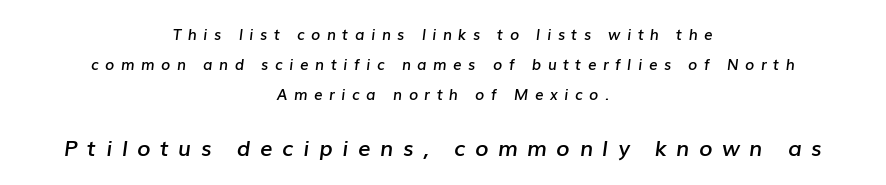
Q: Is the text bold? A: Semi-bold.
Q: Is the text italic (slanted)? A: Yes, it leans right by about 7 degrees.
Q: Is the text underlined? A: No.
Q: How is the paragraph aligned? A: Centered.
Q: Is the spacing between letters normal or unusually wide? A: Unusually wide.
Q: Is the spacing between lines tight, normal or loose? A: Loose.
Q: Which block of text is set in a larger size, the first (top) or the second (bottom)? A: The second (bottom) one.
